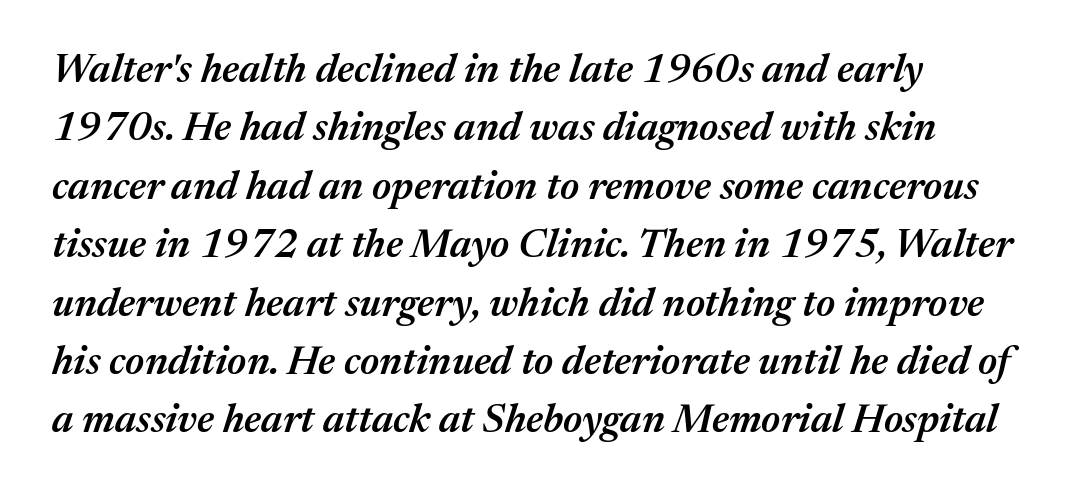
The image shows 40 px semibold type, italic (leaning right); set normal line spacing (1.46x), normal letter spacing, not underlined; medium stroke contrast and a medium x-height.
